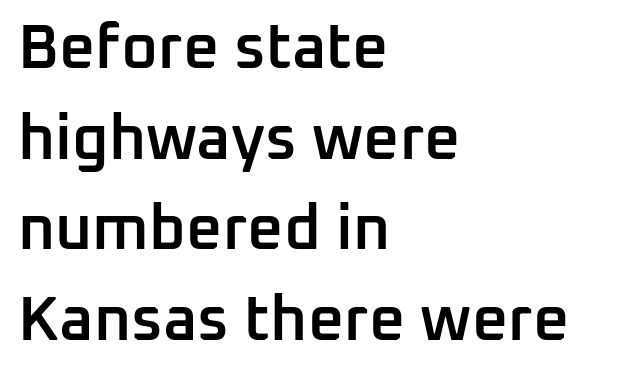
Inter-character spacing is left at the font's built-in metrics. Type style note: lacks serifs. The strip under each line holds only bare page. Every character sits straight up, as roman type does. Short and long lines alike share a common starting point at left.
